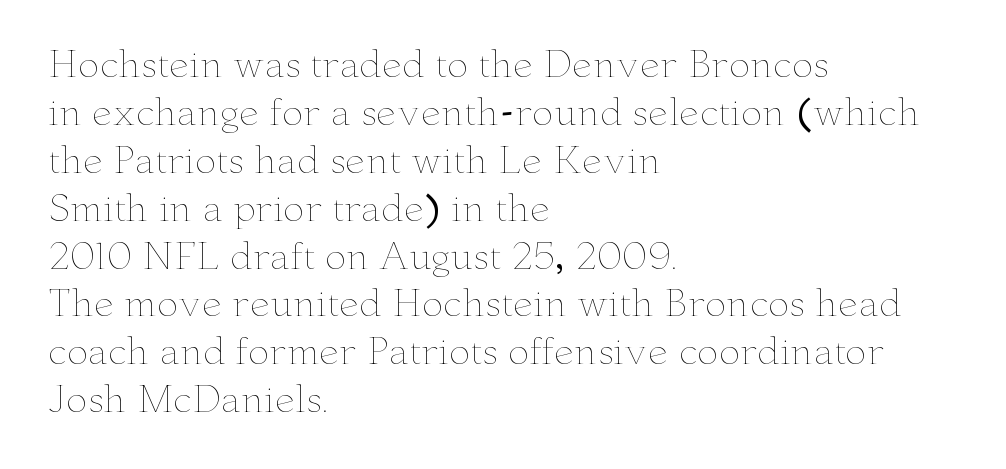
The image shows 36 px thin, wide type, upright; set left-aligned, normal line spacing (1.33x), normal letter spacing, not underlined; low stroke contrast and a small x-height.
